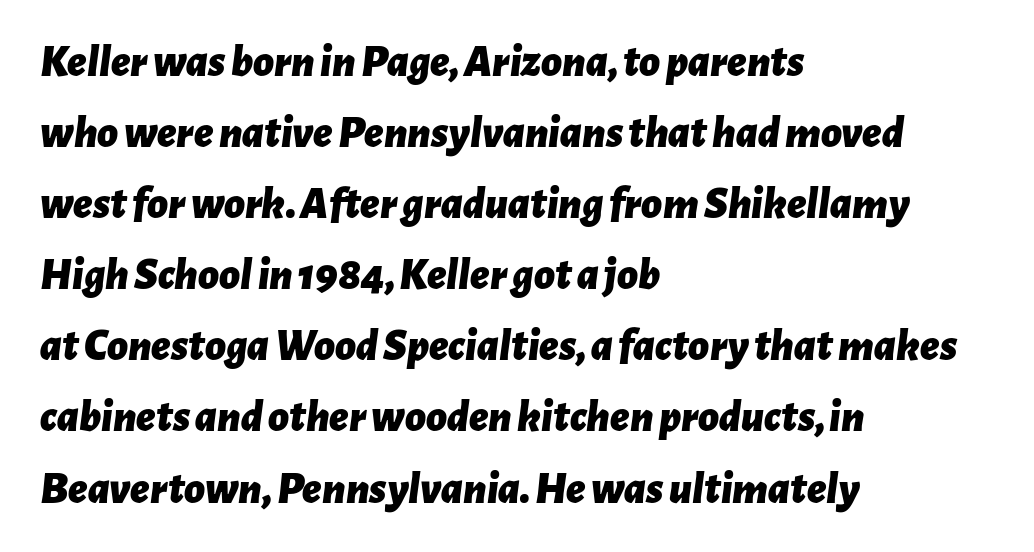
Think of a printed novel: that variable character pitch is what you see here. The block of text has a typical density, with ordinary space between rows. Each row of text sits above clean, open space. This rendering uses left alignment, leaving the right contour irregular.
